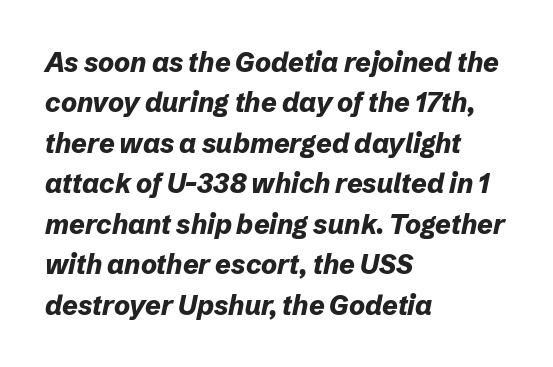
Q: Is the text bold? A: Yes.
Q: Is the text italic (slanted)? A: Yes, it leans right by about 12 degrees.
Q: Is the text underlined? A: No.
Q: How is the paragraph aligned? A: Left-aligned.
Q: Is the spacing between letters normal or unusually wide? A: Normal.
Q: Is the spacing between lines tight, normal or loose? A: Normal.
